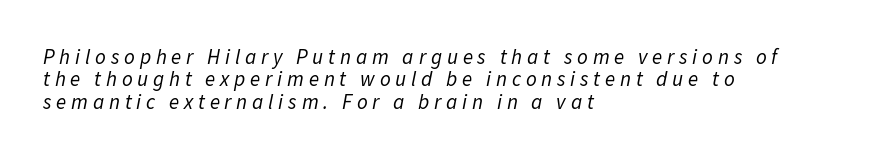
Q: Is the text bold? A: No.
Q: Is the text italic (slanted)? A: Yes, it leans right by about 11 degrees.
Q: Is the text underlined? A: No.
Q: How is the paragraph aligned? A: Left-aligned.
Q: Is the spacing between letters normal or unusually wide? A: Unusually wide.
Q: Is the spacing between lines tight, normal or loose? A: Tight.
